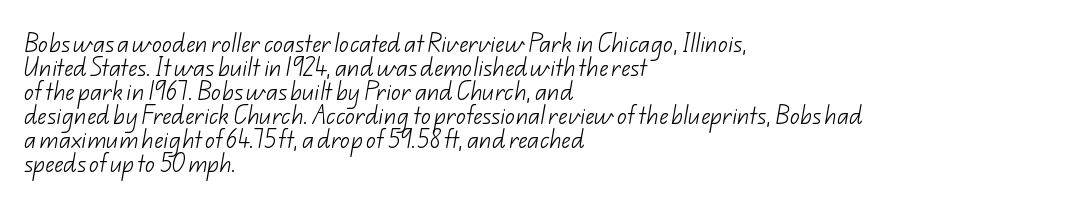
The image shows 20 px text type; set left-aligned, line spacing 1.2x, normal letter spacing, not underlined.
